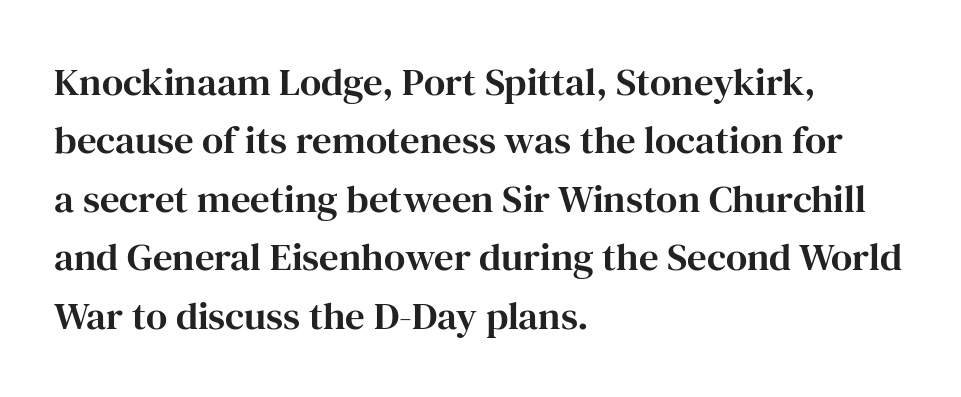
The image shows 39 px serif type, upright; set left-aligned, normal line spacing (1.5x), normal letter spacing, not underlined; high stroke contrast and a medium x-height.
